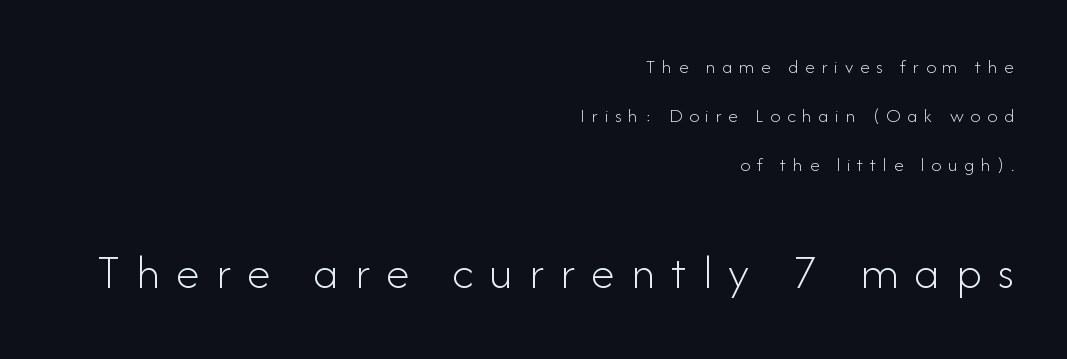
Q: Is the text bold? A: No.
Q: Is the text italic (slanted)? A: No, it is upright.
Q: Is the typeface a serif or a sans-serif typeface? A: Sans-serif.
Q: Is the text underlined? A: No.
Q: How is the paragraph aligned? A: Right-aligned.
Q: Is the spacing between letters normal or unusually wide? A: Unusually wide.
Q: Is the spacing between lines tight, normal or loose? A: Loose.
Q: Which block of text is set in a larger size, the first (top) or the second (bottom)? A: The second (bottom) one.
Q: Width (condensed, normal, or wide)? A: Normal.
Q: Stroke contrast? A: Low.
Q: x-height? A: Small.
Q: Monospaced? A: No.
